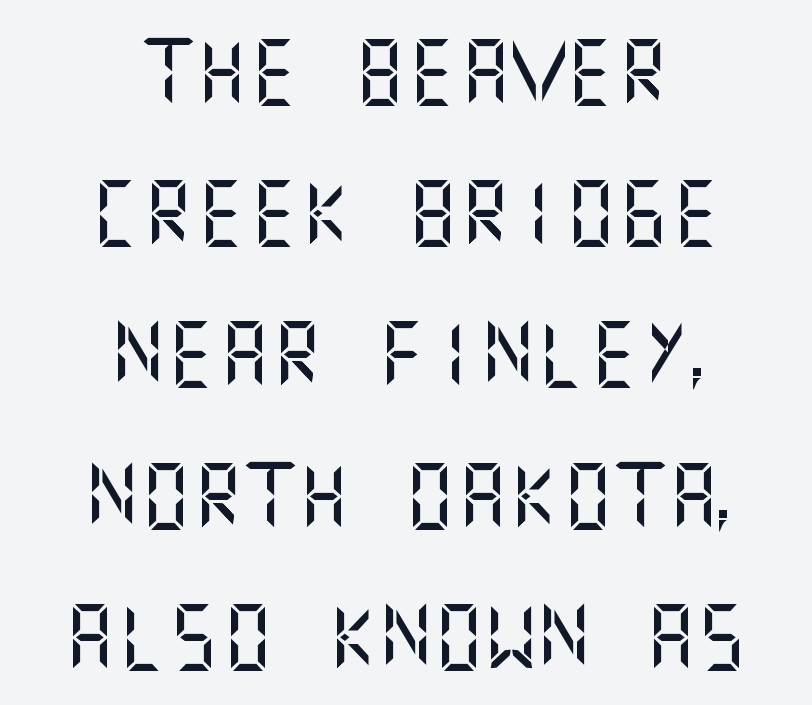
In terms of leading, this rendering errs on the spacious side. Typographically, this falls in the sans-serif category. Words appear dense and cohesive because spacing is normal. The letters stand straight up with perfectly vertical stems.
